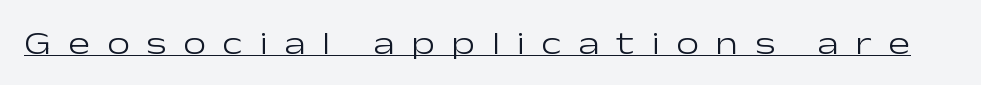
Q: Is the text bold? A: No.
Q: Is the text italic (slanted)? A: No, it is upright.
Q: Is the typeface a serif or a sans-serif typeface? A: Sans-serif.
Q: Is the text underlined? A: Yes.
Q: Is the spacing between letters normal or unusually wide? A: Unusually wide.
Q: Width (condensed, normal, or wide)? A: Wide.
Q: Stroke contrast? A: Low.
Q: x-height? A: Medium.
Q: Monospaced? A: No.
